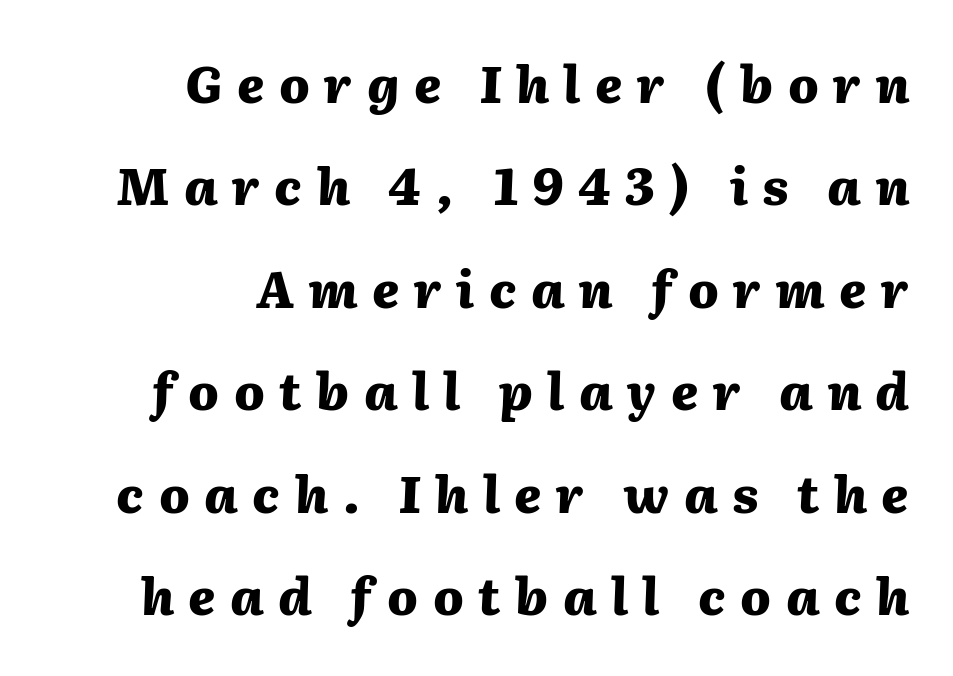
Q: Is the text bold? A: Yes.
Q: Is the text italic (slanted)? A: Yes, it leans right by about 2 degrees.
Q: Is the text underlined? A: No.
Q: How is the paragraph aligned? A: Right-aligned.
Q: Is the spacing between letters normal or unusually wide? A: Unusually wide.
Q: Is the spacing between lines tight, normal or loose? A: Loose.
Q: Width (condensed, normal, or wide)? A: Normal.
Q: Stroke contrast? A: Medium.
Q: x-height? A: Medium.
Q: Monospaced? A: No.
